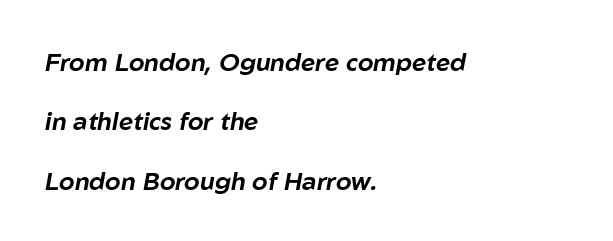
The image shows 25 px text type, italic (leaning right); set left-aligned, loose line spacing (2.38x), normal letter spacing, not underlined.
